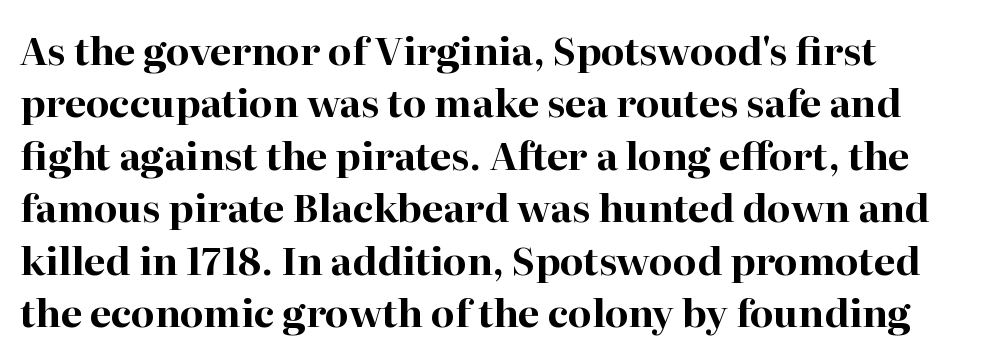
Q: Is the text bold? A: Yes.
Q: Is the text italic (slanted)? A: No, it is upright.
Q: Is the typeface a serif or a sans-serif typeface? A: Serif.
Q: Is the text underlined? A: No.
Q: Is the spacing between letters normal or unusually wide? A: Normal.
Q: Is the spacing between lines tight, normal or loose? A: Normal.
Q: Width (condensed, normal, or wide)? A: Normal.
Q: Stroke contrast? A: High.
Q: x-height? A: Medium.
Q: Monospaced? A: No.
